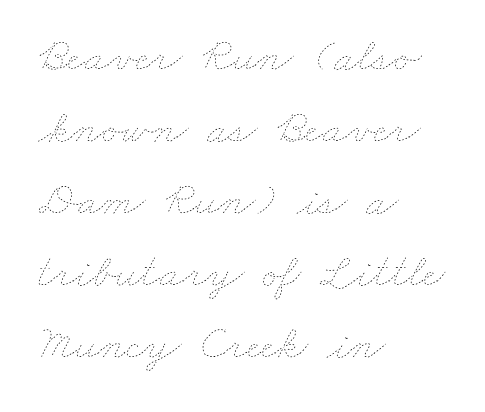
The image shows 47 px thin, wide type; set left-aligned, normal line spacing (1.53x), normal letter spacing, not underlined; low stroke contrast and a small x-height.
